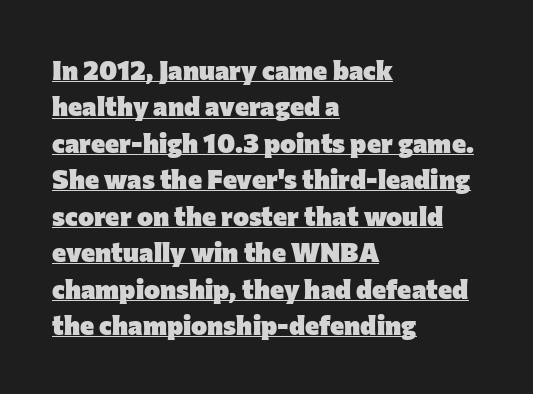
Q: Is the text bold? A: Yes.
Q: Is the text italic (slanted)? A: No, it is upright.
Q: Is the text underlined? A: Yes.
Q: How is the paragraph aligned? A: Left-aligned.
Q: Is the spacing between letters normal or unusually wide? A: Normal.
Q: Is the spacing between lines tight, normal or loose? A: Normal.
